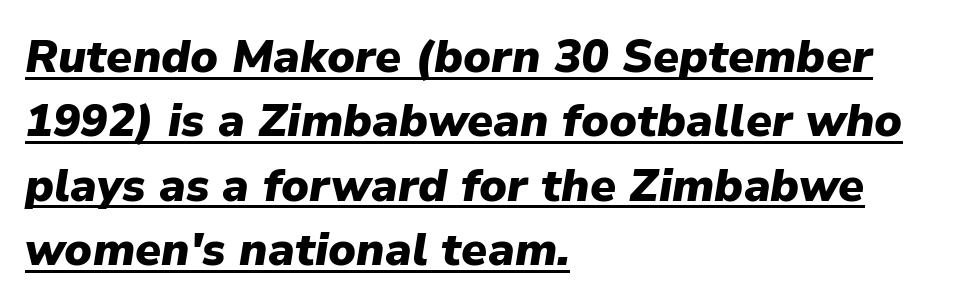
Q: Is the text bold? A: Yes.
Q: Is the text italic (slanted)? A: Yes, it leans right by about 9 degrees.
Q: Is the text underlined? A: Yes.
Q: How is the paragraph aligned? A: Left-aligned.
Q: Is the spacing between letters normal or unusually wide? A: Normal.
Q: Is the spacing between lines tight, normal or loose? A: Normal.
Q: Width (condensed, normal, or wide)? A: Normal.
Q: Stroke contrast? A: Low.
Q: x-height? A: Medium.
Q: Monospaced? A: No.
